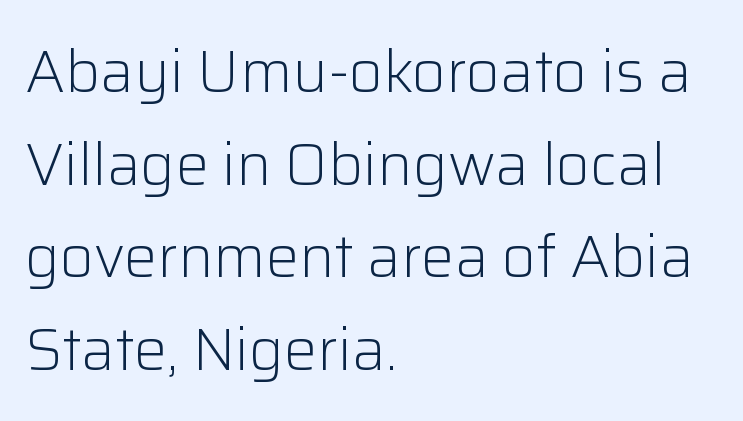
{"serif": "no", "italic": "no", "bold": "no", "weight": "light", "width": "normal", "stroke_contrast": "low", "x_height": "medium", "monospaced": "no", "underline": "no", "align": "left", "line_spacing": "normal", "line_spacing_ratio": 1.57, "letter_spacing": "normal", "letter_spacing_em": 0.0, "glyph_px": 59}
